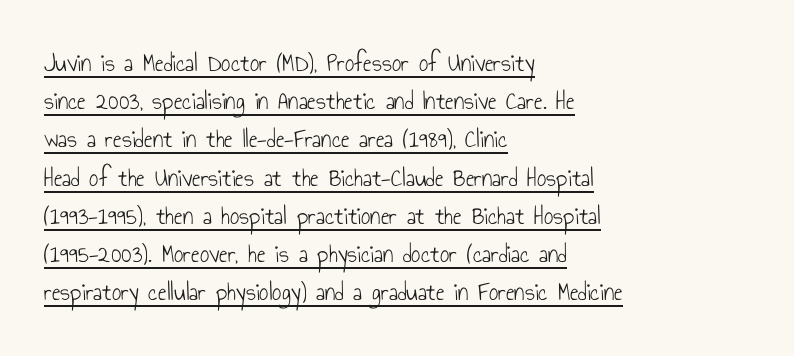
The lettering is marked with a stroke running underneath it. Designer's note — italics off, roman on. Look at the tracking — it's just the regular setting, nothing added. Is this a heavy cut? Hardly; it is regular or lighter.
